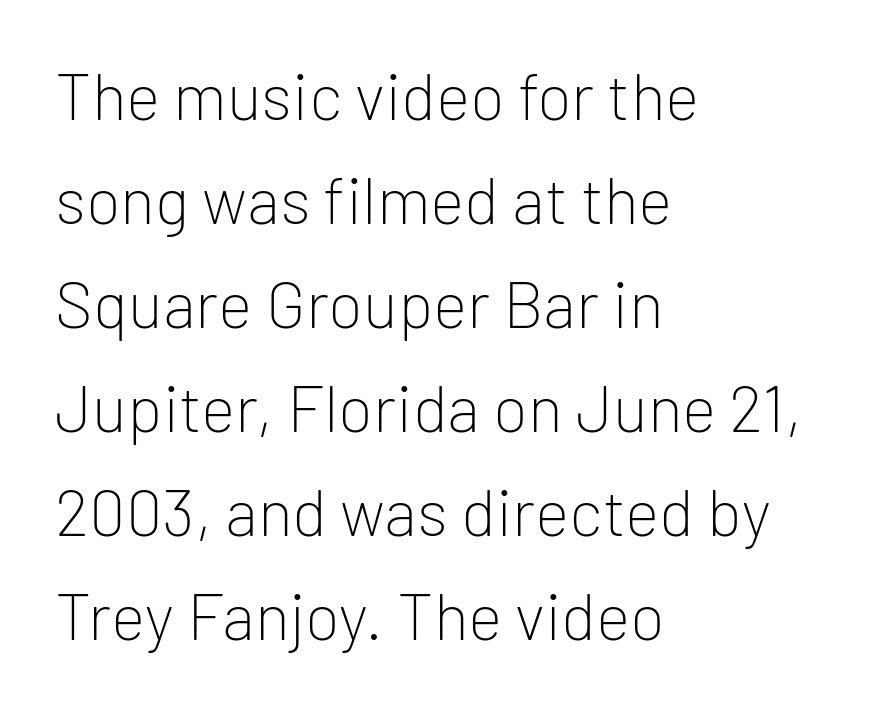
{"serif": "no", "italic": "no", "bold": "no", "weight": "light", "width": "normal", "stroke_contrast": "low", "x_height": "medium", "monospaced": "no", "underline": "no", "align": "left", "line_spacing": "normal", "line_spacing_ratio": 1.6, "letter_spacing": "normal", "letter_spacing_em": 0.0, "glyph_px": 65}
